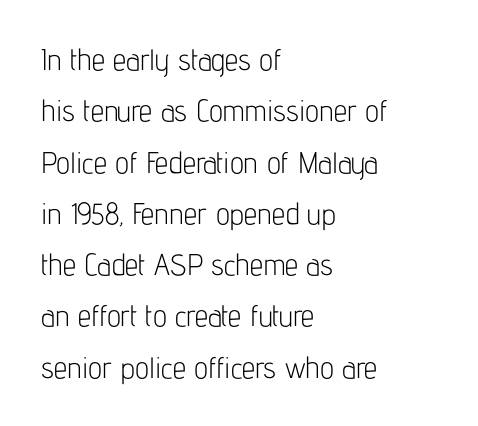
The image shows 30 px light, condensed sans-serif type, upright; set left-aligned, line spacing 1.71x, normal letter spacing, not underlined; low stroke contrast and a medium x-height.
